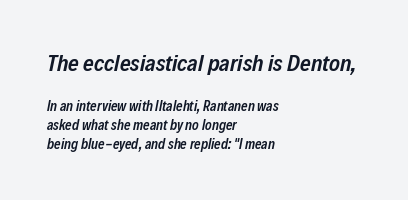
The image shows 23 px text type, italic (leaning right); set left-aligned, normal line spacing (1.35x), normal letter spacing, not underlined; the first (top) block is 1.64x larger.
